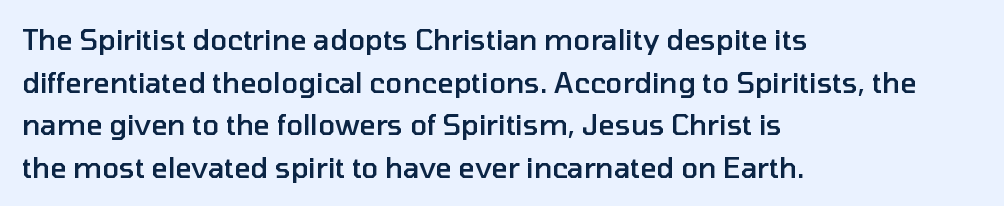
Q: Is the text bold? A: Semi-bold.
Q: Is the text italic (slanted)? A: No, it is upright.
Q: Is the typeface a serif or a sans-serif typeface? A: Sans-serif.
Q: Is the text underlined? A: No.
Q: How is the paragraph aligned? A: Left-aligned.
Q: Is the spacing between letters normal or unusually wide? A: Normal.
Q: Is the spacing between lines tight, normal or loose? A: Normal.
Q: Width (condensed, normal, or wide)? A: Normal.
Q: Stroke contrast? A: Low.
Q: x-height? A: Medium.
Q: Monospaced? A: No.
